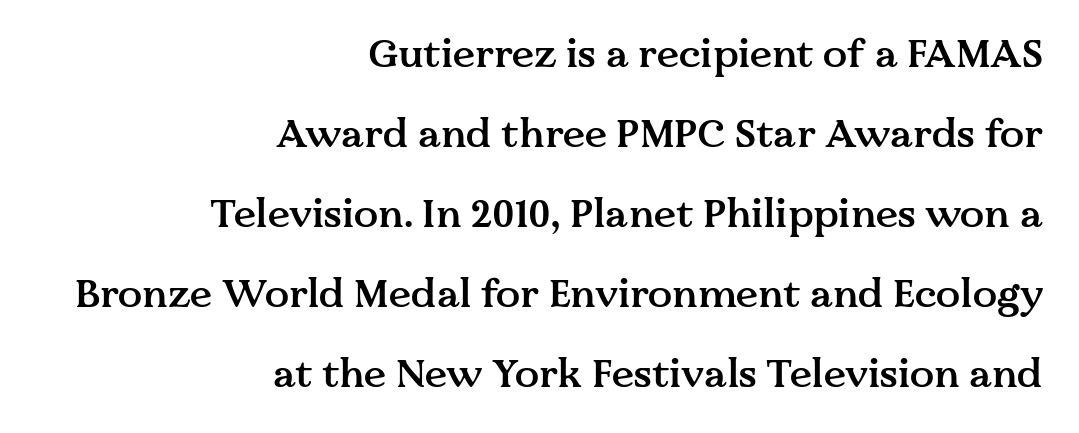
Q: Is the text bold? A: Semi-bold.
Q: Is the text italic (slanted)? A: No, it is upright.
Q: Is the typeface a serif or a sans-serif typeface? A: Serif.
Q: Is the text underlined? A: No.
Q: How is the paragraph aligned? A: Right-aligned.
Q: Is the spacing between letters normal or unusually wide? A: Normal.
Q: Is the spacing between lines tight, normal or loose? A: Loose.
Q: Width (condensed, normal, or wide)? A: Normal.
Q: Stroke contrast? A: Medium.
Q: x-height? A: Medium.
Q: Monospaced? A: No.
